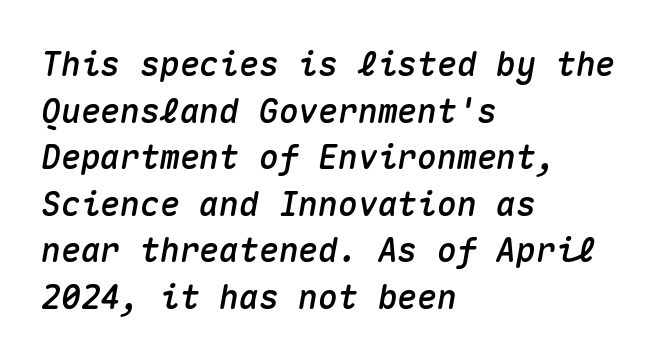
The image shows 33 px text type, italic (leaning right), monospaced; set left-aligned, normal line spacing (1.41x), normal letter spacing, not underlined; medium stroke contrast and a medium x-height.
